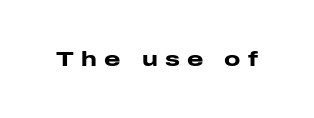
The image shows 21 px bold type, upright; set unusually wide letter spacing (+0.35 em), not underlined.
